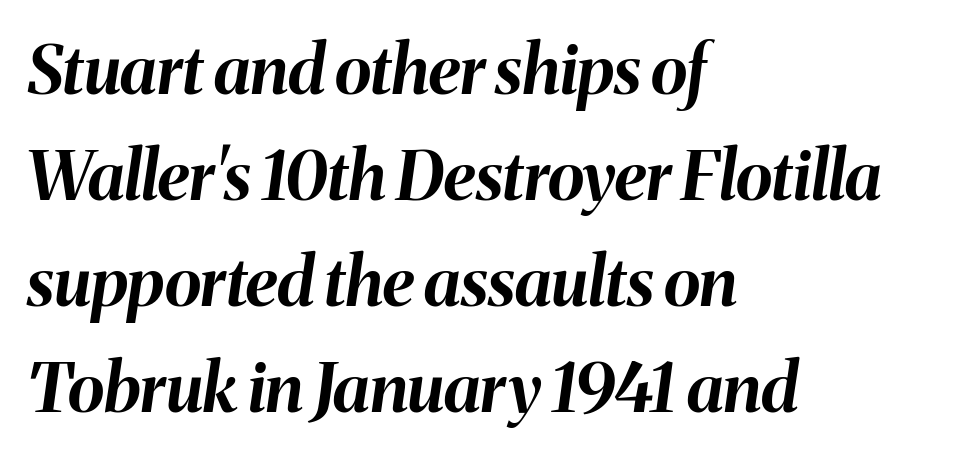
Q: Is the text bold? A: Yes.
Q: Is the text italic (slanted)? A: Yes, it leans right by about 8 degrees.
Q: Is the text underlined? A: No.
Q: How is the paragraph aligned? A: Left-aligned.
Q: Is the spacing between letters normal or unusually wide? A: Normal.
Q: Is the spacing between lines tight, normal or loose? A: Normal.
Q: Width (condensed, normal, or wide)? A: Normal.
Q: Stroke contrast? A: Medium.
Q: x-height? A: Medium.
Q: Monospaced? A: No.
